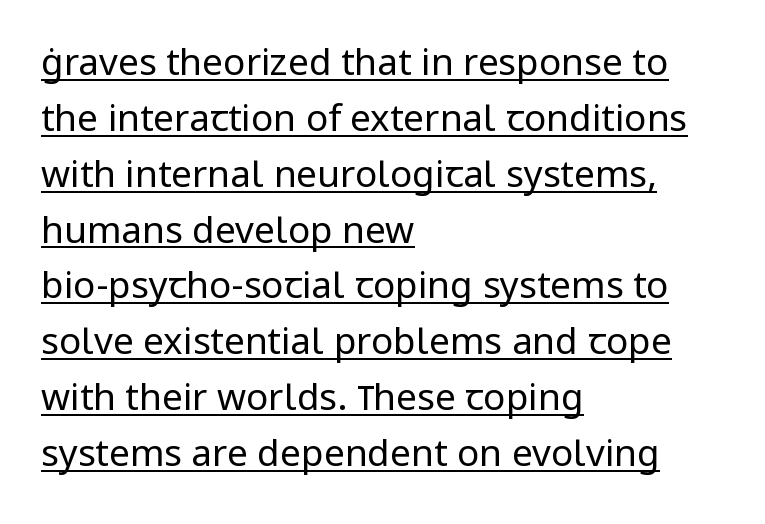
{"serif": "no", "italic": "no", "bold": "no", "weight": "regular", "width": "normal", "stroke_contrast": "low", "x_height": "medium", "monospaced": "no", "underline": "yes", "align": "left", "line_spacing": "normal", "line_spacing_ratio": 1.51, "letter_spacing": "normal", "letter_spacing_em": 0.0, "glyph_px": 37}
